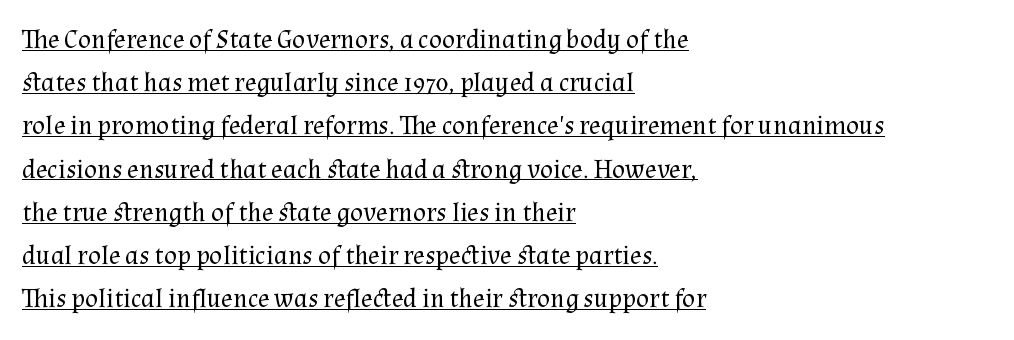
A student would call this left alignment; a typographer would say flush left, rag right. It's the straight-up-and-down kind of type. No heavy texture on the line: the type isn't bold. The vertical gap from one line to the next is medium. The sample's only ornament is a line tracing under the words. The horizontal fit of the characters is conventional and even.
